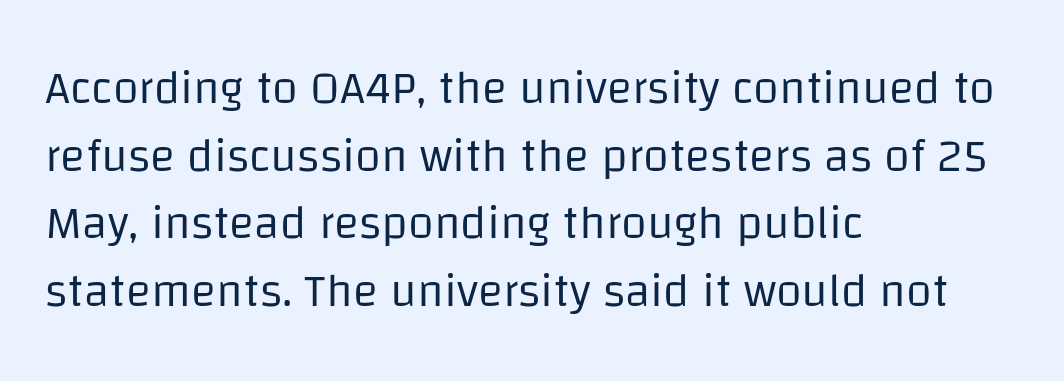
{"serif": "no", "italic": "no", "bold": "no", "weight": "regular", "width": "normal", "stroke_contrast": "low", "x_height": "large", "monospaced": "no", "underline": "no", "align": "left", "line_spacing": "normal", "line_spacing_ratio": 1.44, "letter_spacing": "normal", "letter_spacing_em": 0.0, "glyph_px": 47}
